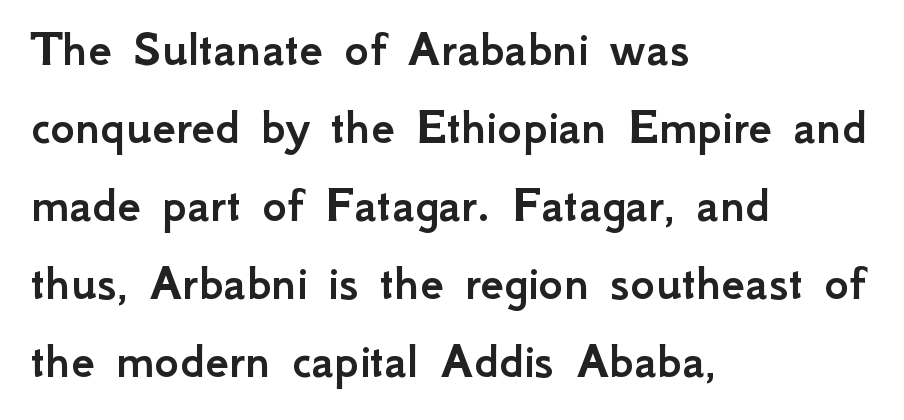
Q: Is the text italic (slanted)? A: No, it is upright.
Q: Is the typeface a serif or a sans-serif typeface? A: Sans-serif.
Q: Is the text underlined? A: No.
Q: How is the paragraph aligned? A: Left-aligned.
Q: Is the spacing between letters normal or unusually wide? A: Normal.
Q: Is the spacing between lines tight, normal or loose? A: Normal.
Q: Width (condensed, normal, or wide)? A: Normal.
Q: Stroke contrast? A: Low.
Q: x-height? A: Small.
Q: Monospaced? A: No.
